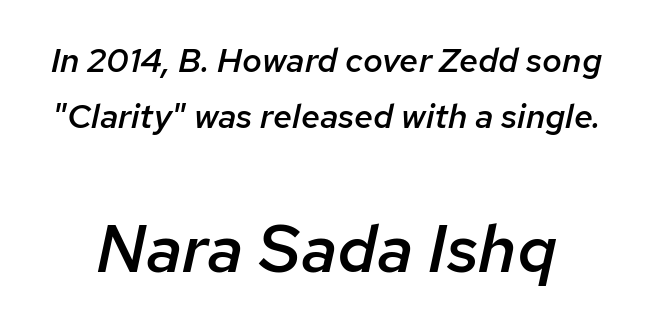
{"italic": "yes", "lean": "right", "slant_degrees": 12, "bold": "semi", "weight": "semibold", "width": "normal", "stroke_contrast": "low", "x_height": "medium", "monospaced": "no", "underline": "no", "line_spacing": "normal", "line_spacing_ratio": 1.65, "letter_spacing": "normal", "letter_spacing_em": 0.0, "larger_block": "second", "size_ratio": 1.97, "glyph_px": 67}
